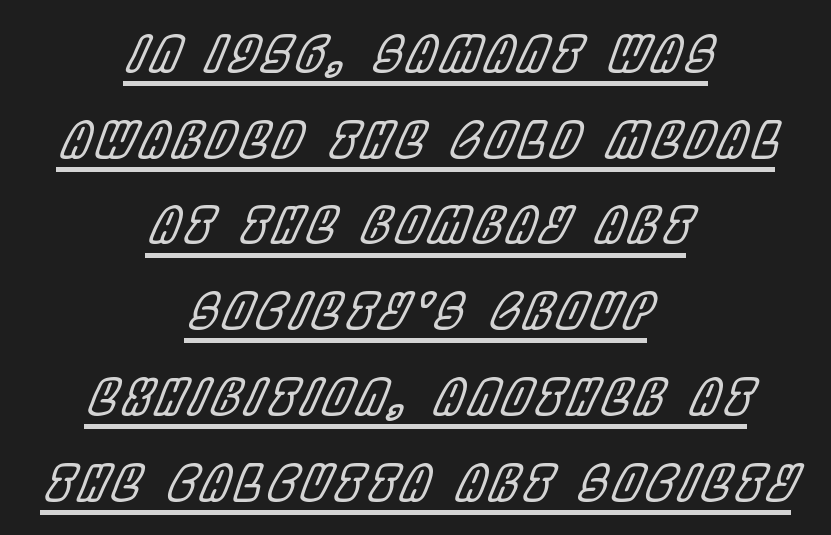
Q: Is the text italic (slanted)? A: Yes, it leans right by about 22 degrees.
Q: Is the text underlined? A: Yes.
Q: How is the paragraph aligned? A: Centered.
Q: Width (condensed, normal, or wide)? A: Condensed.
Q: x-height? A: Large.
Q: Monospaced? A: No.
